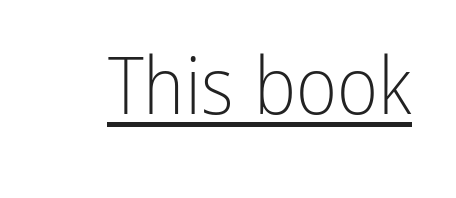
Q: Is the text bold? A: No.
Q: Is the text italic (slanted)? A: No, it is upright.
Q: Is the typeface a serif or a sans-serif typeface? A: Sans-serif.
Q: Is the text underlined? A: Yes.
Q: Is the spacing between letters normal or unusually wide? A: Normal.
Q: Width (condensed, normal, or wide)? A: Condensed.
Q: Stroke contrast? A: Low.
Q: x-height? A: Medium.
Q: Monospaced? A: No.
